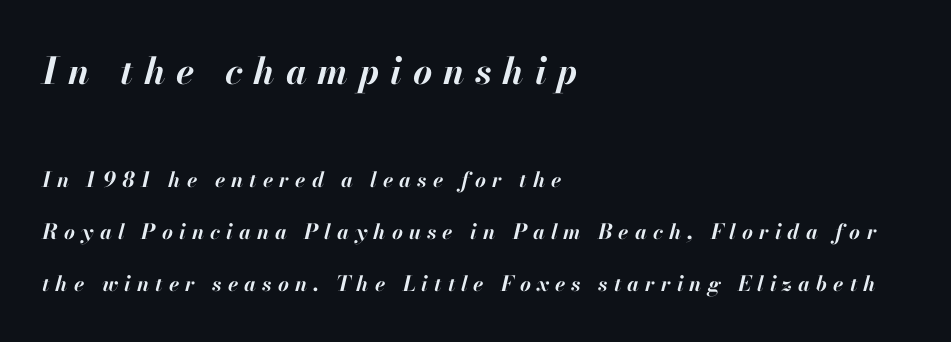
The image shows 37 px bold type, italic (leaning right); set left-aligned, loose line spacing (2.47x), unusually wide letter spacing (+0.29 em), not underlined; the first (top) block is 1.76x larger; high stroke contrast and a small x-height.
